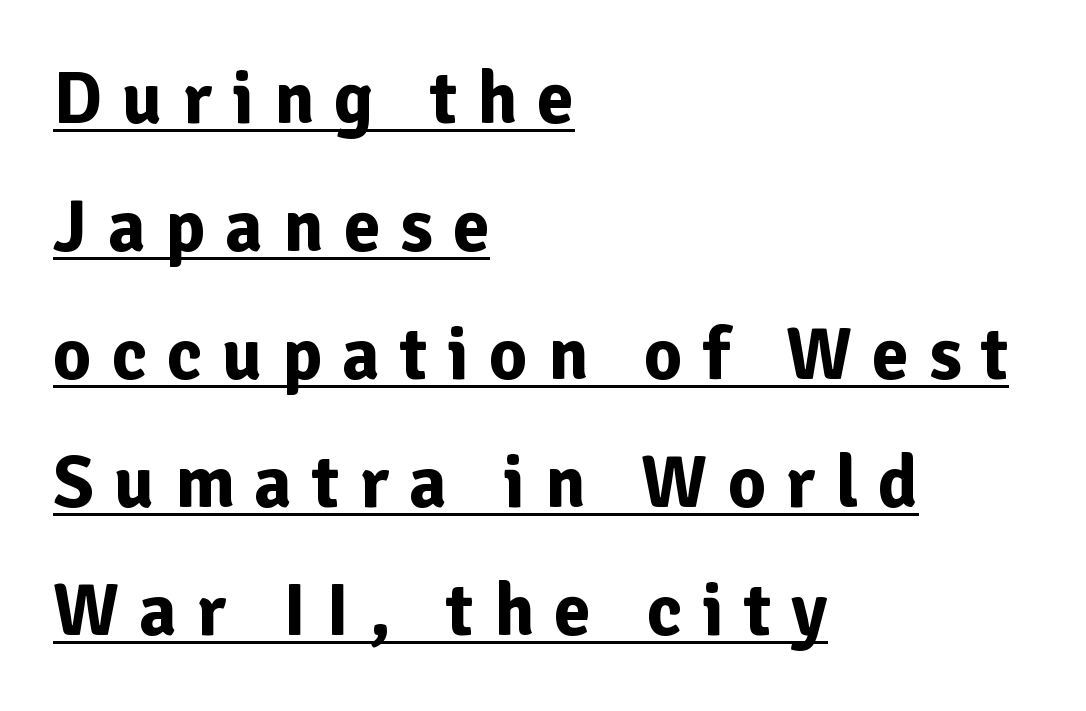
Q: Is the text bold? A: Yes.
Q: Is the text italic (slanted)? A: No, it is upright.
Q: Is the typeface a serif or a sans-serif typeface? A: Sans-serif.
Q: Is the text underlined? A: Yes.
Q: How is the paragraph aligned? A: Left-aligned.
Q: Is the spacing between letters normal or unusually wide? A: Unusually wide.
Q: Width (condensed, normal, or wide)? A: Normal.
Q: Stroke contrast? A: Low.
Q: x-height? A: Medium.
Q: Monospaced? A: No.
